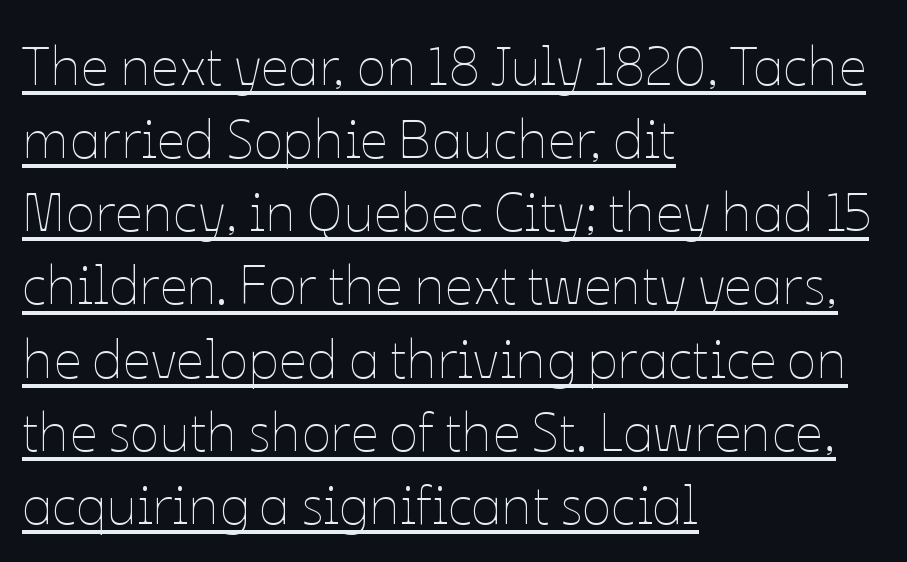
{"italic": "no", "bold": "no", "weight": "thin", "width": "normal", "stroke_contrast": "low", "x_height": "medium", "monospaced": "no", "underline": "yes", "align": "left", "line_spacing": "normal", "line_spacing_ratio": 1.33, "letter_spacing": "normal", "letter_spacing_em": 0.0, "glyph_px": 55}
